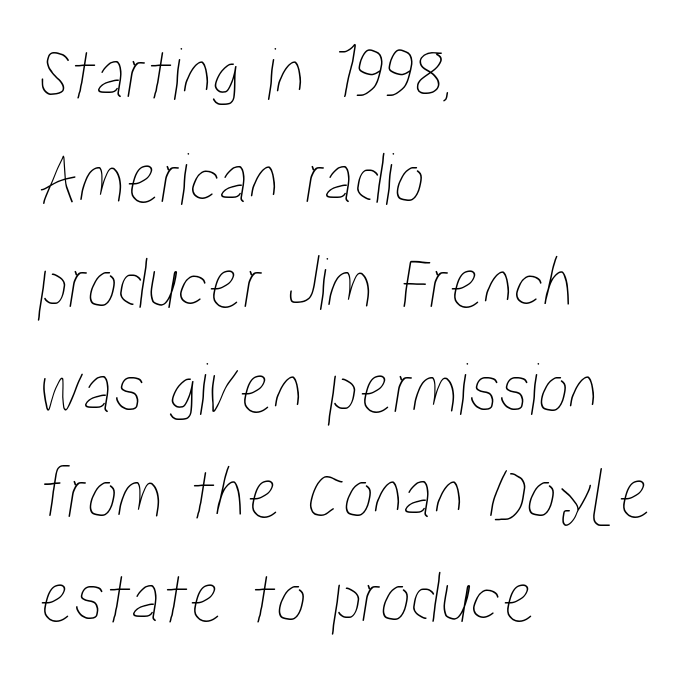
The image shows 76 px condensed type; set left-aligned, normal line spacing (1.38x), normal letter spacing, not underlined; low stroke contrast and a medium x-height.
